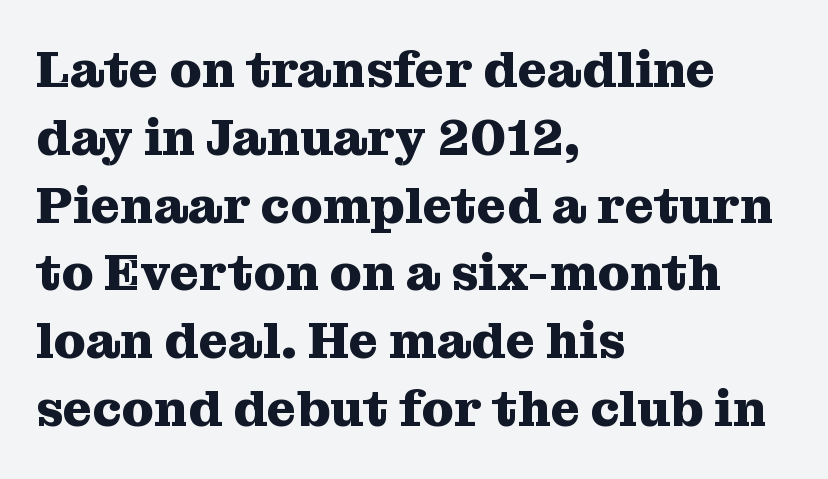
The image shows 51 px heavy serif type, upright; set left-aligned, normal line spacing (1.33x), normal letter spacing, not underlined; medium stroke contrast and a medium x-height.
